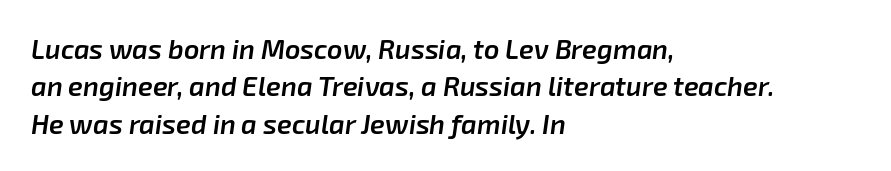
{"italic": "yes", "lean": "right", "slant_degrees": 8, "bold": "semi", "underline": "no", "align": "left", "line_spacing": "normal", "line_spacing_ratio": 1.38, "letter_spacing": "normal", "letter_spacing_em": 0.0, "glyph_px": 27}
